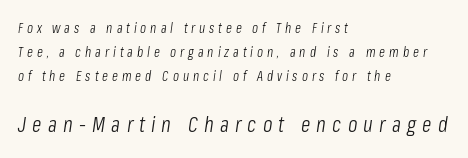
The image shows 22 px text type, italic (leaning right); set left-aligned, line spacing 1.73x, unusually wide letter spacing (+0.28 em), not underlined; the second (bottom) block is 1.57x larger.
